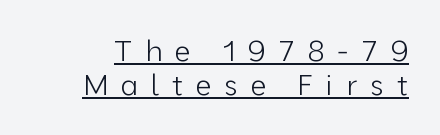
Stroke terminals: plain, sans-serif. The horizontal fit of the characters is loose and conspicuously gappy. A rule runs beneath these lines of type. The rendering uses natural spacing where letterforms have individual widths. No italicization has been applied; the sample stays upright.
